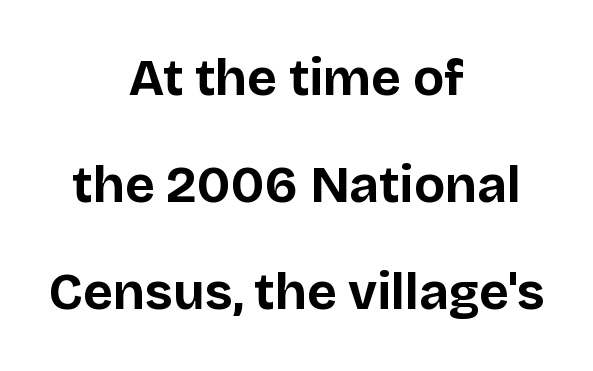
{"serif": "no", "italic": "no", "bold": "yes", "weight": "bold", "width": "normal", "stroke_contrast": "low", "x_height": "large", "monospaced": "no", "underline": "no", "align": "center", "line_spacing": "loose", "line_spacing_ratio": 2.1, "letter_spacing": "normal", "letter_spacing_em": 0.0, "glyph_px": 51}
